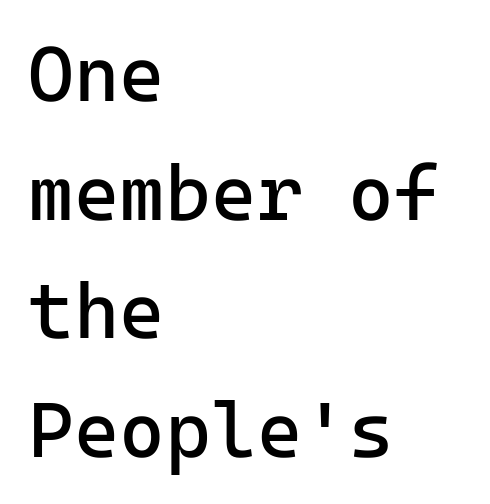
Q: Is the text bold? A: No.
Q: Is the text italic (slanted)? A: No, it is upright.
Q: Is the typeface a serif or a sans-serif typeface? A: Sans-serif.
Q: Is the text underlined? A: No.
Q: How is the paragraph aligned? A: Left-aligned.
Q: Is the spacing between letters normal or unusually wide? A: Normal.
Q: Is the spacing between lines tight, normal or loose? A: Normal.
Q: Width (condensed, normal, or wide)? A: Normal.
Q: Stroke contrast? A: Low.
Q: x-height? A: Medium.
